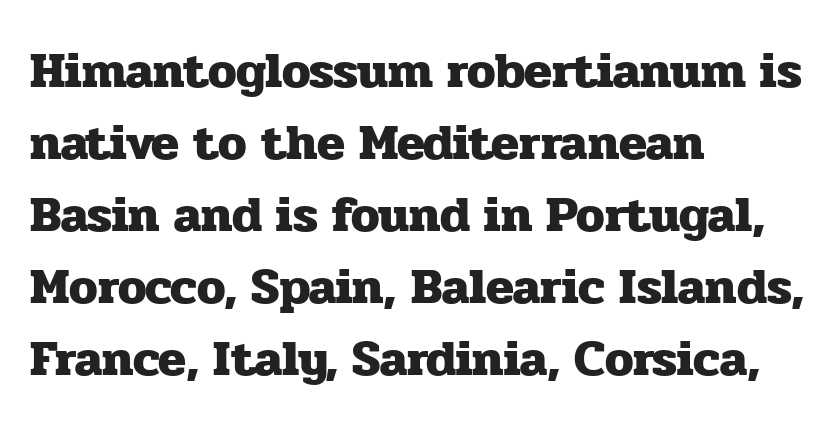
Q: Is the text bold? A: Yes.
Q: Is the text italic (slanted)? A: No, it is upright.
Q: Is the typeface a serif or a sans-serif typeface? A: Serif.
Q: Is the text underlined? A: No.
Q: How is the paragraph aligned? A: Left-aligned.
Q: Is the spacing between letters normal or unusually wide? A: Normal.
Q: Is the spacing between lines tight, normal or loose? A: Normal.
Q: Width (condensed, normal, or wide)? A: Normal.
Q: Stroke contrast? A: Low.
Q: x-height? A: Medium.
Q: Monospaced? A: No.
